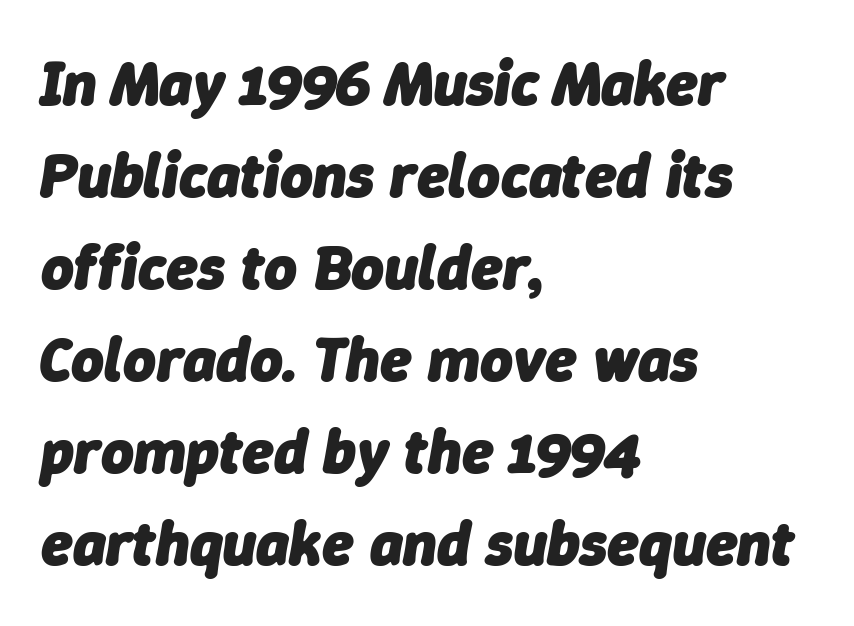
{"italic": "yes", "lean": "right", "slant_degrees": 9, "bold": "yes", "weight": "heavy", "width": "normal", "stroke_contrast": "low", "x_height": "medium", "monospaced": "no", "underline": "no", "align": "left", "line_spacing": "normal", "line_spacing_ratio": 1.46, "letter_spacing": "normal", "letter_spacing_em": 0.0, "glyph_px": 63}
